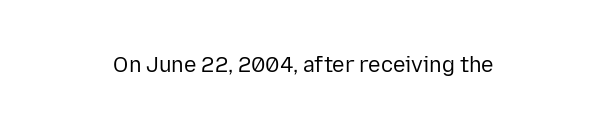
The image shows 21 px text type, upright; set normal letter spacing, not underlined.
